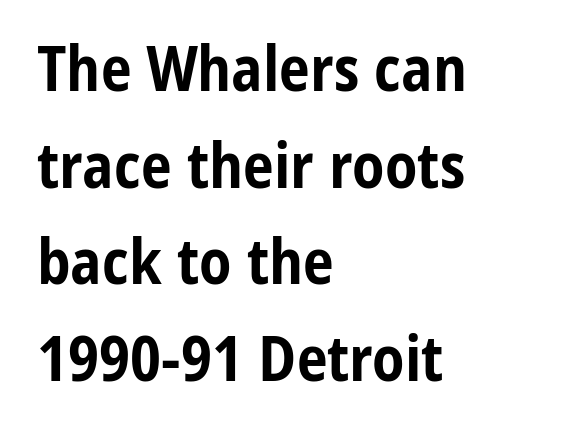
{"serif": "no", "italic": "no", "bold": "yes", "weight": "bold", "width": "condensed", "stroke_contrast": "low", "x_height": "medium", "monospaced": "no", "underline": "no", "align": "left", "line_spacing": "normal", "line_spacing_ratio": 1.56, "letter_spacing": "normal", "letter_spacing_em": 0.0, "glyph_px": 62}
